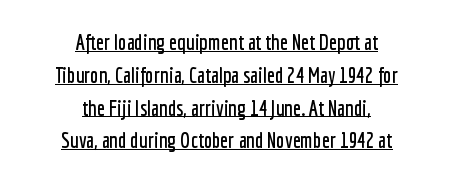
The image shows 21 px text type, upright; set centered, normal line spacing (1.56x), normal letter spacing, underlined.
